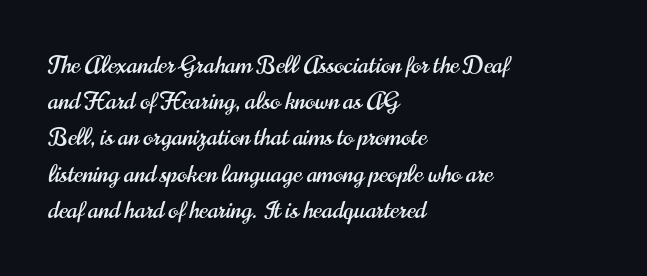
The image shows 24 px text type; set left-aligned, normal line spacing (1.51x), normal letter spacing, not underlined.
